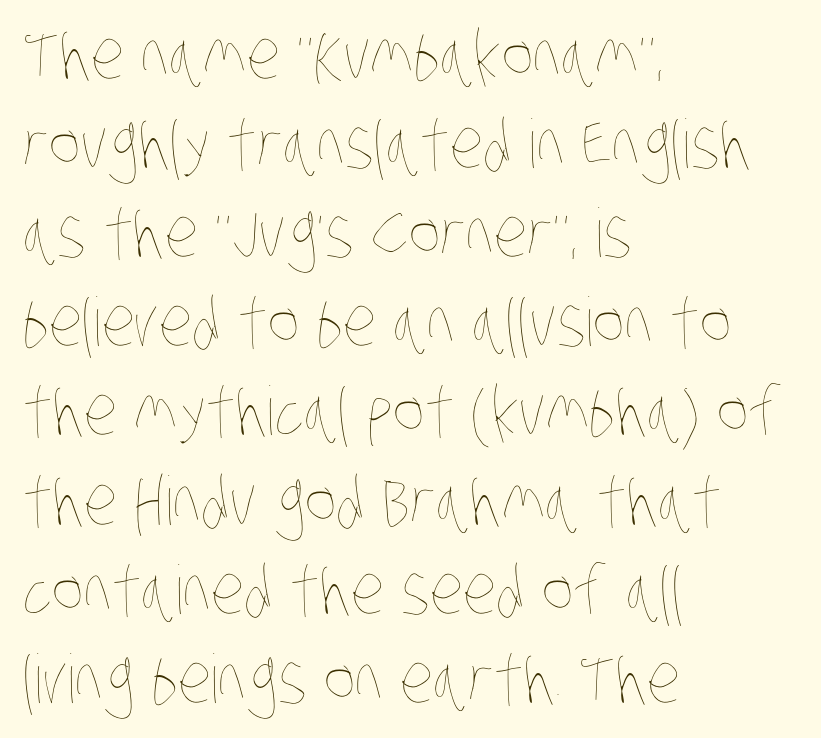
{"bold": "no", "weight": "thin", "width": "condensed", "stroke_contrast": "low", "x_height": "large", "monospaced": "no", "underline": "no", "align": "left", "line_spacing": "normal", "line_spacing_ratio": 1.33, "letter_spacing": "normal", "letter_spacing_em": 0.0, "glyph_px": 67}
